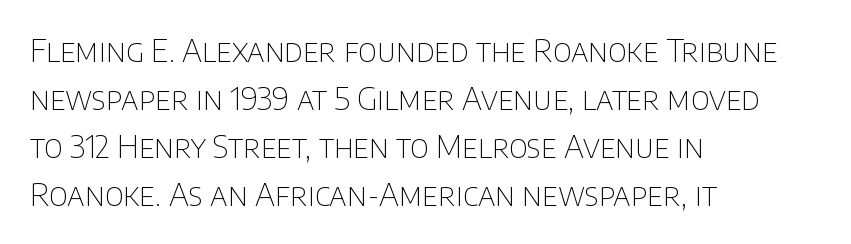
{"serif": "no", "italic": "no", "bold": "no", "weight": "thin", "width": "normal", "stroke_contrast": "low", "x_height": "large", "monospaced": "no", "underline": "no", "align": "left", "line_spacing": "normal", "line_spacing_ratio": 1.55, "letter_spacing": "normal", "letter_spacing_em": 0.0, "glyph_px": 31}
